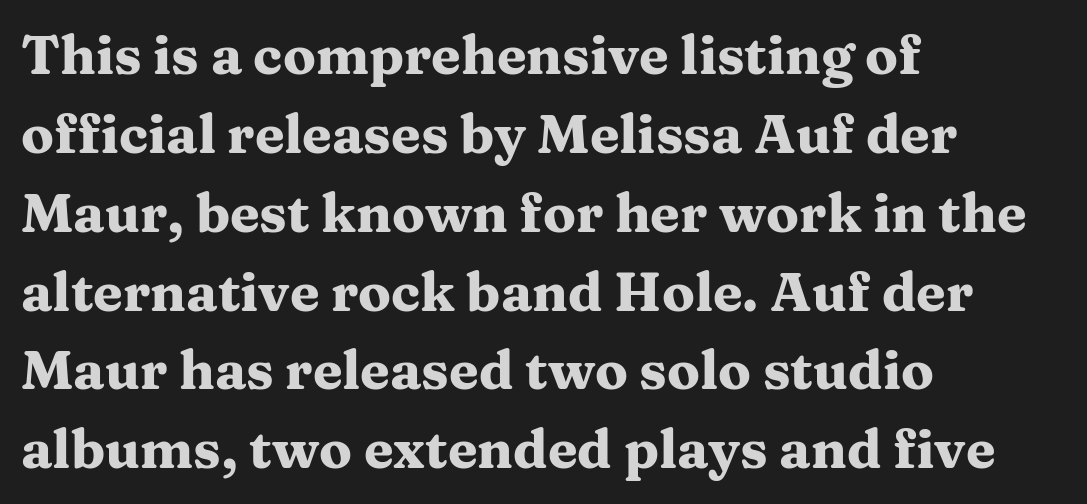
The image shows 54 px heavy, wide serif type, upright; set left-aligned, normal line spacing (1.46x), normal letter spacing, not underlined; medium stroke contrast and a medium x-height.
